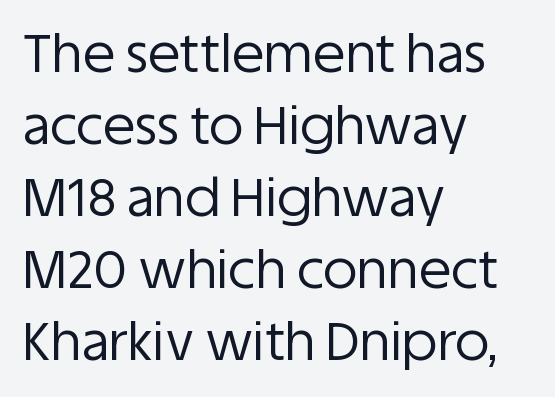
Q: Is the text bold? A: No.
Q: Is the text italic (slanted)? A: No, it is upright.
Q: Is the typeface a serif or a sans-serif typeface? A: Sans-serif.
Q: Is the text underlined? A: No.
Q: How is the paragraph aligned? A: Left-aligned.
Q: Is the spacing between letters normal or unusually wide? A: Normal.
Q: Is the spacing between lines tight, normal or loose? A: Normal.
Q: Width (condensed, normal, or wide)? A: Normal.
Q: Stroke contrast? A: Low.
Q: x-height? A: Large.
Q: Monospaced? A: No.
